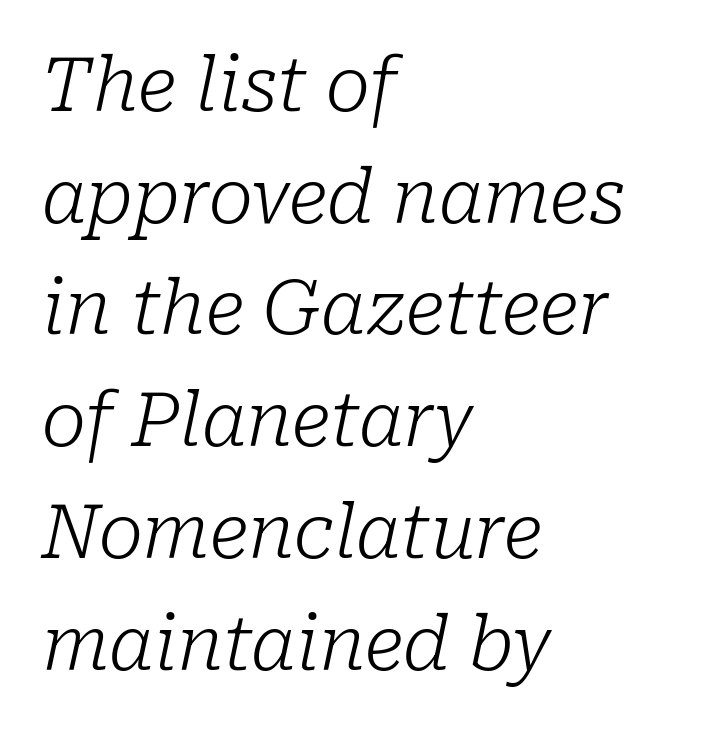
The image shows 74 px light serif type, italic (leaning right); set left-aligned, normal line spacing (1.51x), normal letter spacing, not underlined; low stroke contrast and a medium x-height.
